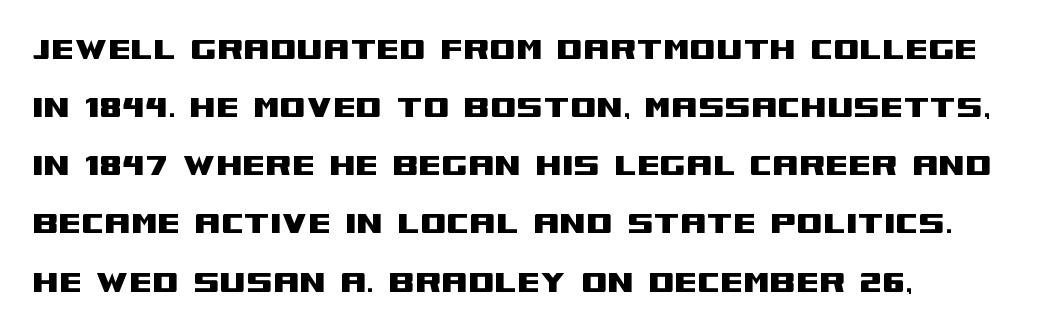
Q: Is the text italic (slanted)? A: No, it is upright.
Q: Is the typeface a serif or a sans-serif typeface? A: Sans-serif.
Q: Is the text underlined? A: No.
Q: How is the paragraph aligned? A: Left-aligned.
Q: Is the spacing between letters normal or unusually wide? A: Normal.
Q: Is the spacing between lines tight, normal or loose? A: Normal.
Q: Width (condensed, normal, or wide)? A: Wide.
Q: Stroke contrast? A: Medium.
Q: x-height? A: Large.
Q: Monospaced? A: No.
